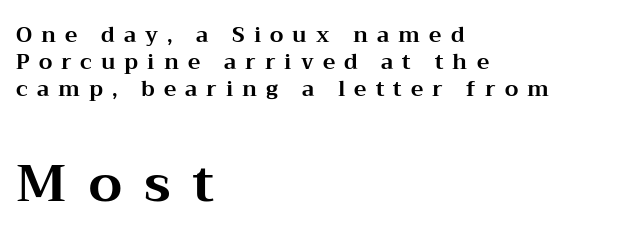
Q: Is the text bold? A: Yes.
Q: Is the text italic (slanted)? A: No, it is upright.
Q: Is the typeface a serif or a sans-serif typeface? A: Serif.
Q: Is the text underlined? A: No.
Q: How is the paragraph aligned? A: Left-aligned.
Q: Is the spacing between letters normal or unusually wide? A: Unusually wide.
Q: Is the spacing between lines tight, normal or loose? A: Normal.
Q: Which block of text is set in a larger size, the first (top) or the second (bottom)? A: The second (bottom) one.
Q: Width (condensed, normal, or wide)? A: Wide.
Q: Stroke contrast? A: Medium.
Q: x-height? A: Medium.
Q: Monospaced? A: No.
